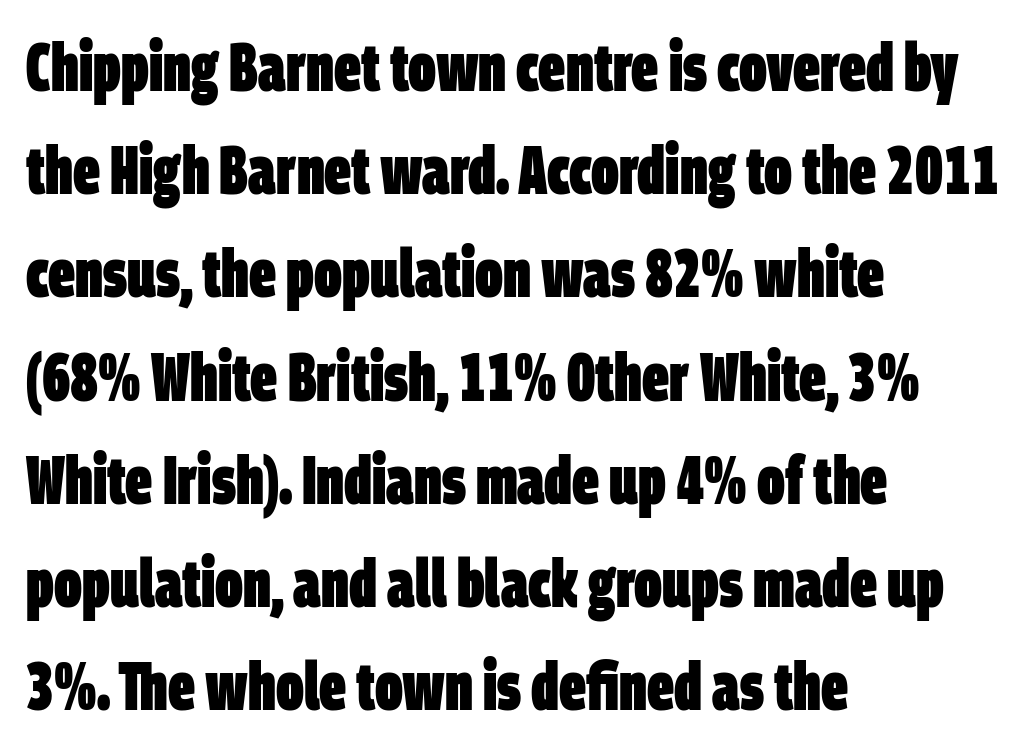
The image shows 67 px heavy, condensed sans-serif type; set left-aligned, normal line spacing (1.54x), normal letter spacing, not underlined; low stroke contrast and a large x-height.
